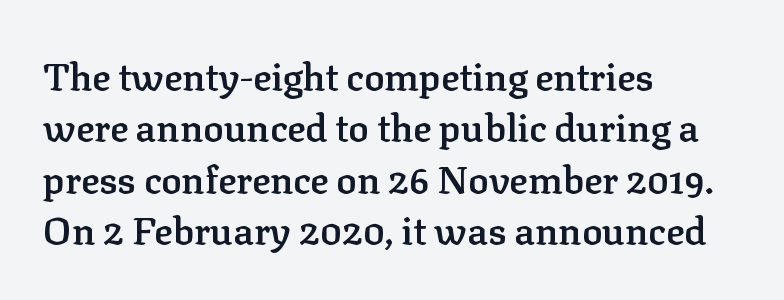
Q: Is the text bold? A: Semi-bold.
Q: Is the text italic (slanted)? A: No, it is upright.
Q: Is the typeface a serif or a sans-serif typeface? A: Serif.
Q: Is the text underlined? A: No.
Q: How is the paragraph aligned? A: Left-aligned.
Q: Is the spacing between letters normal or unusually wide? A: Normal.
Q: Is the spacing between lines tight, normal or loose? A: Normal.
Q: Width (condensed, normal, or wide)? A: Normal.
Q: Stroke contrast? A: Low.
Q: x-height? A: Medium.
Q: Monospaced? A: No.
